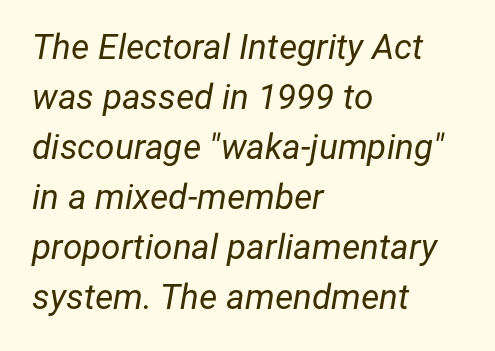
Is there much room between lines? A standard amount, neither cramped nor airy. Has an underline been added? It has not. No chunkiness to these letters — they're not bold. Each line starts at the same left margin while the right side varies.
